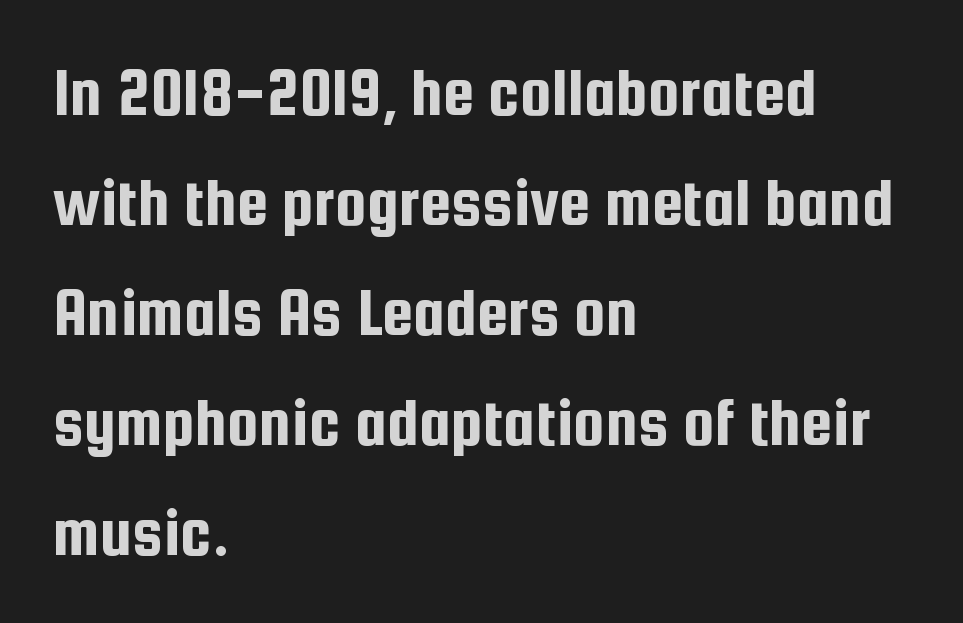
Q: Is the text italic (slanted)? A: No, it is upright.
Q: Is the typeface a serif or a sans-serif typeface? A: Sans-serif.
Q: Is the text underlined? A: No.
Q: How is the paragraph aligned? A: Left-aligned.
Q: Is the spacing between letters normal or unusually wide? A: Normal.
Q: Is the spacing between lines tight, normal or loose? A: Normal.
Q: Width (condensed, normal, or wide)? A: Condensed.
Q: Stroke contrast? A: Low.
Q: x-height? A: Medium.
Q: Monospaced? A: No.
